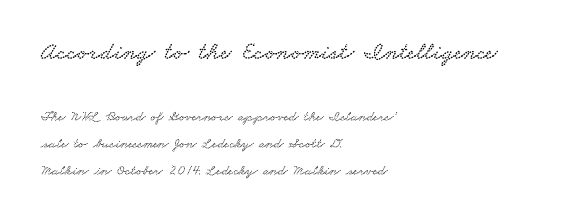
Q: Is the text underlined? A: No.
Q: How is the paragraph aligned? A: Left-aligned.
Q: Is the spacing between letters normal or unusually wide? A: Normal.
Q: Is the spacing between lines tight, normal or loose? A: Loose.
Q: Which block of text is set in a larger size, the first (top) or the second (bottom)? A: The first (top) one.
